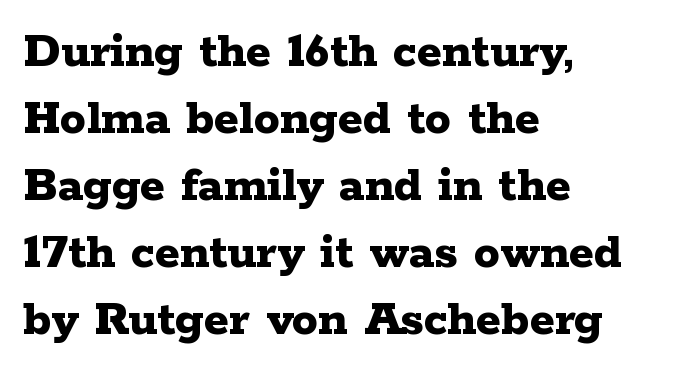
The image shows 52 px bold, wide serif type, upright; set left-aligned, normal line spacing (1.29x), normal letter spacing, not underlined; low stroke contrast and a medium x-height.
